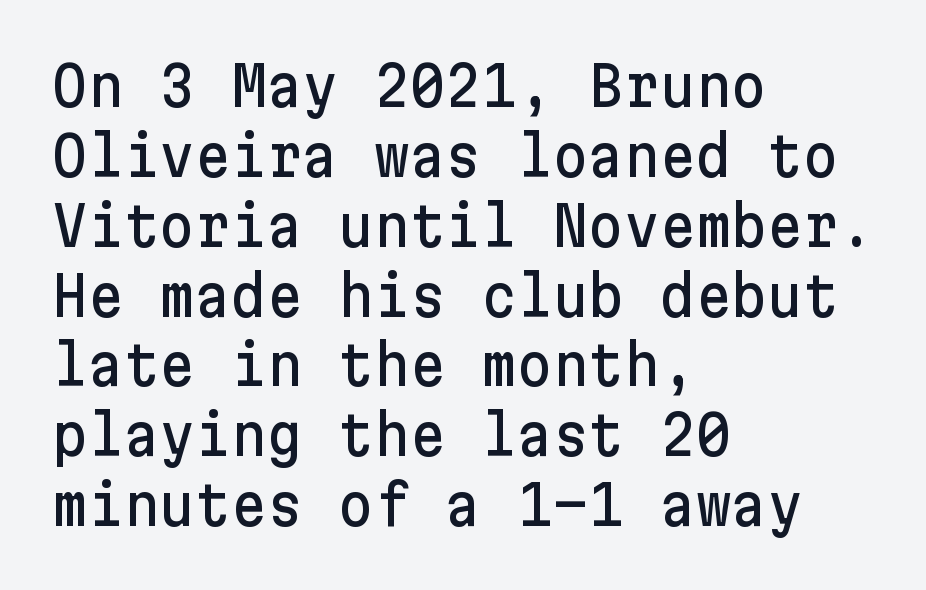
The zone under the glyphs is completely vacant. What kind of face is this? One without serifs — a sans. Every row of glyphs begins at an identical x-position on the left. The letters stand straight up with perfectly vertical stems. If you measured baseline to baseline, you'd find a middling distance.
